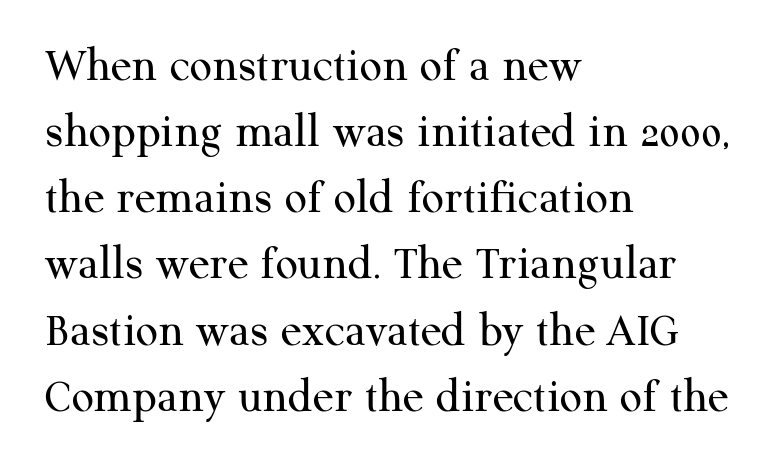
Q: Is the text bold? A: No.
Q: Is the text italic (slanted)? A: No, it is upright.
Q: Is the typeface a serif or a sans-serif typeface? A: Serif.
Q: Is the text underlined? A: No.
Q: How is the paragraph aligned? A: Left-aligned.
Q: Is the spacing between letters normal or unusually wide? A: Normal.
Q: Is the spacing between lines tight, normal or loose? A: Normal.
Q: Width (condensed, normal, or wide)? A: Normal.
Q: Stroke contrast? A: Medium.
Q: x-height? A: Medium.
Q: Monospaced? A: No.
